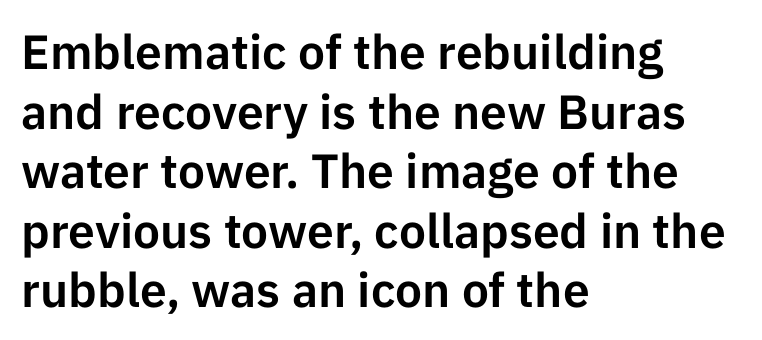
Q: Is the text italic (slanted)? A: No, it is upright.
Q: Is the typeface a serif or a sans-serif typeface? A: Sans-serif.
Q: Is the text underlined? A: No.
Q: How is the paragraph aligned? A: Left-aligned.
Q: Is the spacing between letters normal or unusually wide? A: Normal.
Q: Width (condensed, normal, or wide)? A: Normal.
Q: Stroke contrast? A: Low.
Q: x-height? A: Medium.
Q: Monospaced? A: No.
